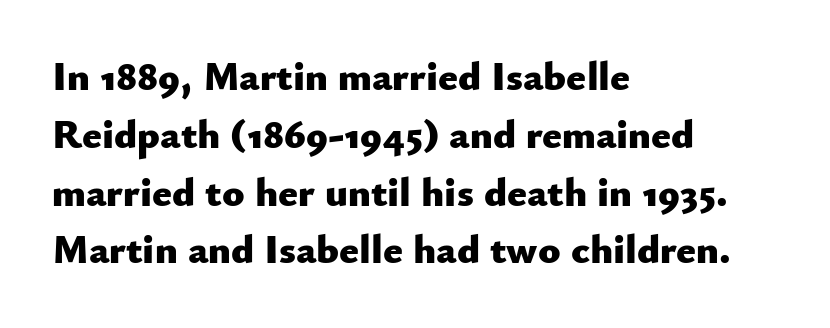
{"serif": "no", "italic": "no", "bold": "yes", "weight": "heavy", "width": "normal", "stroke_contrast": "low", "x_height": "small", "monospaced": "no", "underline": "no", "align": "left", "line_spacing": "normal", "line_spacing_ratio": 1.41, "letter_spacing": "normal", "letter_spacing_em": 0.0, "glyph_px": 41}
